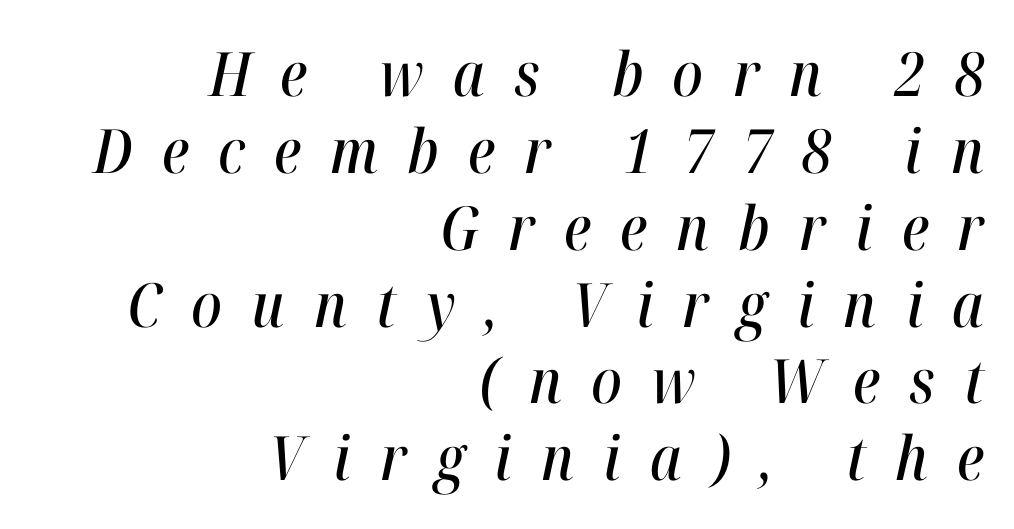
Letters rest on an invisible, unmarked baseline. Alignment: flush right. The block of text has a typical density, with ordinary space between rows. Short note: letters widely spaced. The lettering tilts uniformly, giving the passage an italic look.
